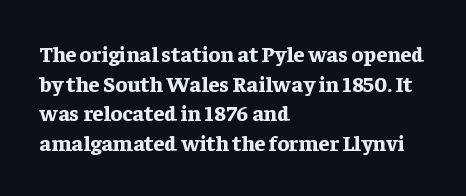
Caption: standard tracking, unaltered. Bold? Absolutely — the strokes are thick and heavy. Where is the straight margin? On the left. The line-height multiplier appears to be the usual default. Underlining? Definitely not there. Upright lettering throughout.
